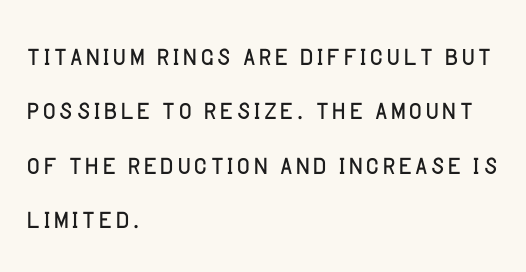
The image shows 36 px light sans-serif type, upright; set left-aligned, normal line spacing (1.51x), normal letter spacing, not underlined; low stroke contrast and a large x-height.
